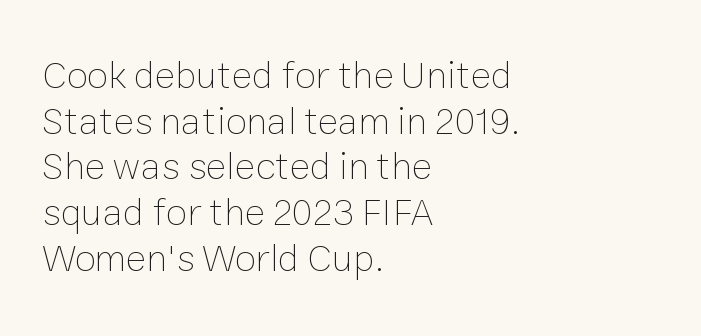
The image shows 39 px thin type, upright; set left-aligned, line spacing 1.17x, normal letter spacing, not underlined; low stroke contrast and a medium x-height.
